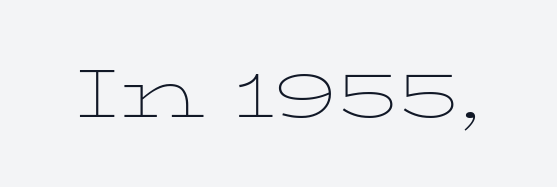
Character widths vary here, with narrow letters taking less room than wide ones. The typeface has the unassuming heft of standard copy or less. Inter-character spacing is left at the font's built-in metrics. Italic? Not at all — the glyphs are vertical.
